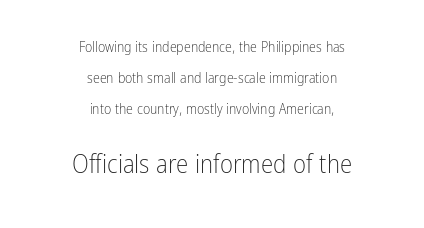
Clear beneath every line of the passage. Caption: face not bold, strokes unweighted. Nope, not italic — everything's standing straight. Of the two passages, the one underneath uses the larger point size. Which margin do the lines hug? Neither — every line sits in the middle. Notice the wide empty band between every row — that's loose leading.
